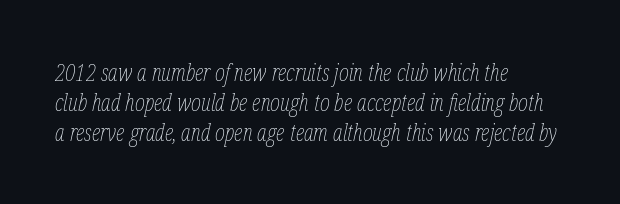
The image shows 24 px text type, italic (leaning right); set left-aligned, normal line spacing (1.25x), normal letter spacing, not underlined.
